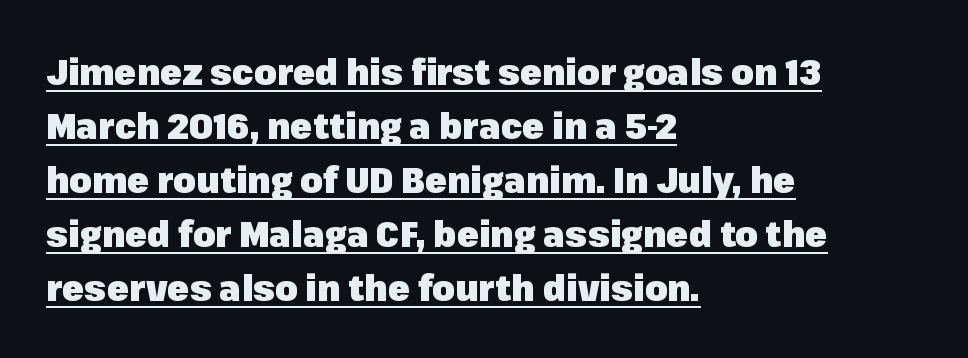
The image shows 36 px heavy sans-serif type, upright; set left-aligned, normal line spacing (1.5x), normal letter spacing, underlined; low stroke contrast and a medium x-height.
